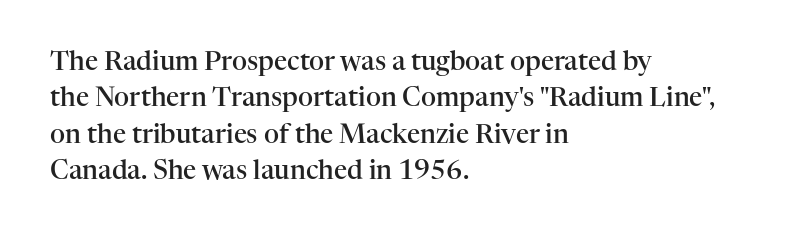
Each glyph is drawn with semibold strokes, heavier than normal yet not fully bold. Each word holds together tightly as a unit, with standard inter-letter gaps. These lines sit exactly where default settings would place them. Every row of glyphs begins at an identical x-position on the left.
